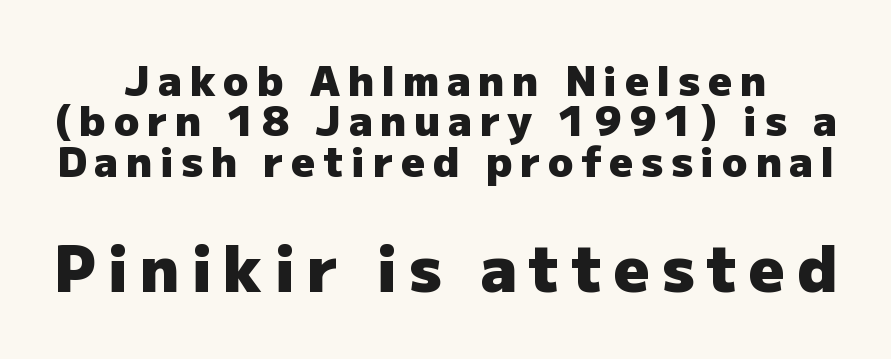
The image shows 63 px heavy sans-serif type, upright; set tight line spacing (0.96x), not underlined; the second (bottom) block is 1.5x larger; low stroke contrast and a medium x-height.
